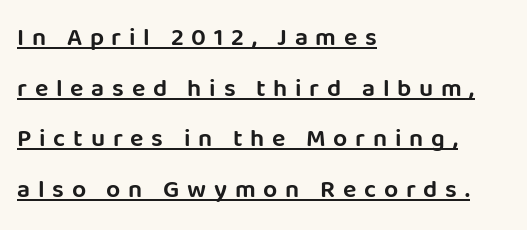
{"italic": "no", "underline": "yes", "align": "left", "line_spacing": "loose", "line_spacing_ratio": 2.03, "letter_spacing": "wide", "letter_spacing_em": 0.31, "glyph_px": 25}
